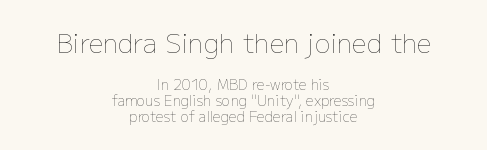
Q: Is the text bold? A: No.
Q: Is the text italic (slanted)? A: No, it is upright.
Q: Is the text underlined? A: No.
Q: How is the paragraph aligned? A: Centered.
Q: Is the spacing between letters normal or unusually wide? A: Normal.
Q: Which block of text is set in a larger size, the first (top) or the second (bottom)? A: The first (top) one.
